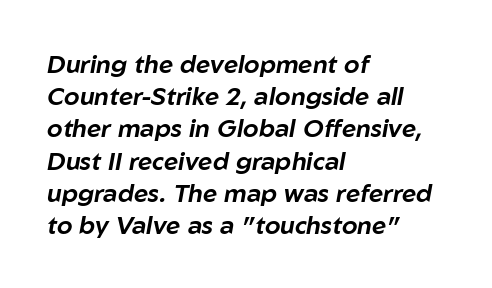
{"italic": "yes", "lean": "right", "slant_degrees": 10, "underline": "no", "align": "left", "line_spacing": "normal", "line_spacing_ratio": 1.29, "letter_spacing": "normal", "letter_spacing_em": 0.0, "glyph_px": 25}
